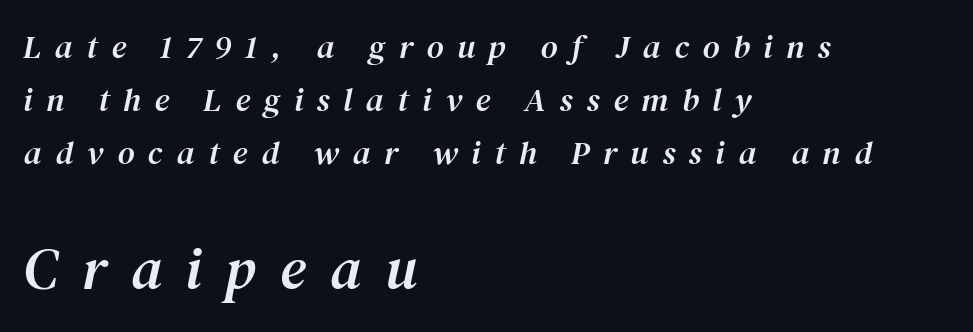
{"serif": "yes", "italic": "yes", "lean": "right", "slant_degrees": 12, "width": "normal", "stroke_contrast": "medium", "x_height": "medium", "monospaced": "no", "underline": "no", "align": "left", "line_spacing": "normal", "line_spacing_ratio": 1.6, "letter_spacing": "wide", "letter_spacing_em": 0.41, "larger_block": "second", "size_ratio": 1.76, "glyph_px": 58}
